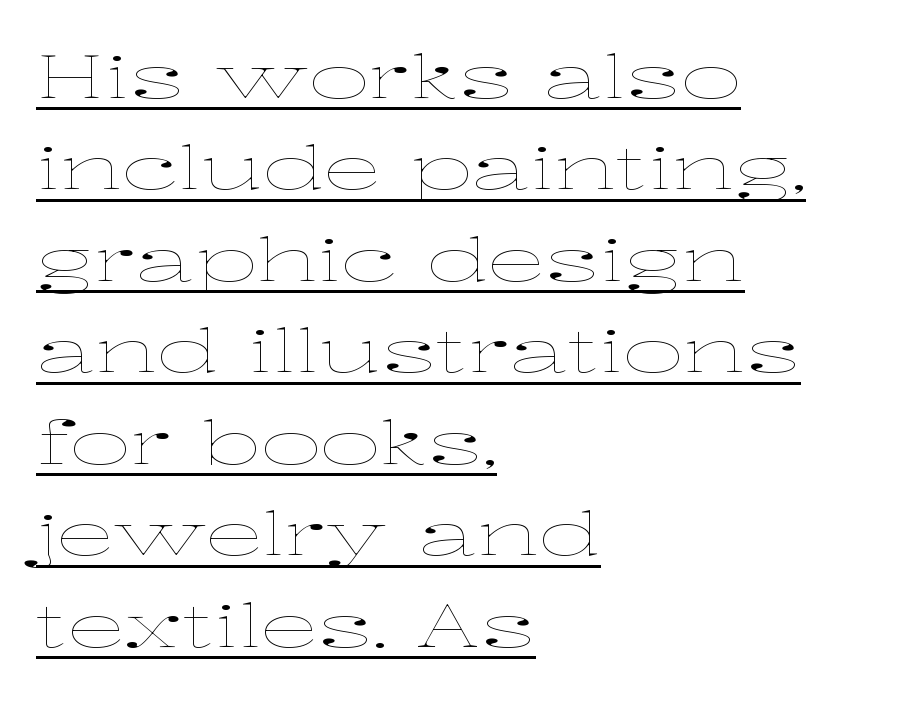
{"italic": "no", "bold": "no", "weight": "thin", "width": "wide", "stroke_contrast": "low", "x_height": "medium", "monospaced": "no", "underline": "yes", "align": "left", "line_spacing": "normal", "line_spacing_ratio": 1.55, "letter_spacing": "normal", "letter_spacing_em": 0.0, "glyph_px": 59}
